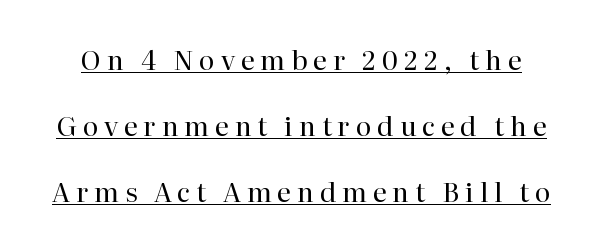
The image shows 27 px text type, upright; set loose line spacing (2.45x), unusually wide letter spacing (+0.21 em), underlined.
